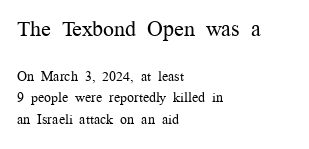
{"italic": "no", "bold": "no", "underline": "no", "align": "left", "line_spacing": "normal", "line_spacing_ratio": 1.55, "letter_spacing": "normal", "letter_spacing_em": 0.0, "larger_block": "first", "size_ratio": 1.57, "glyph_px": 22}
